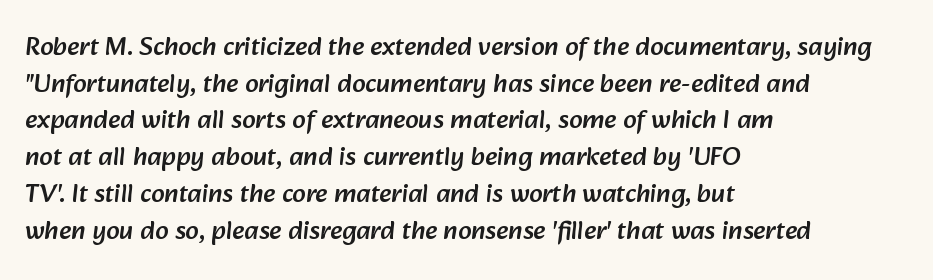
The area under the type is left untouched. Line beginnings align vertically; line endings do not. Each new line begins a customary step beneath the previous one. Nothing unusual about the tracking: characters are spaced as the font intends.
